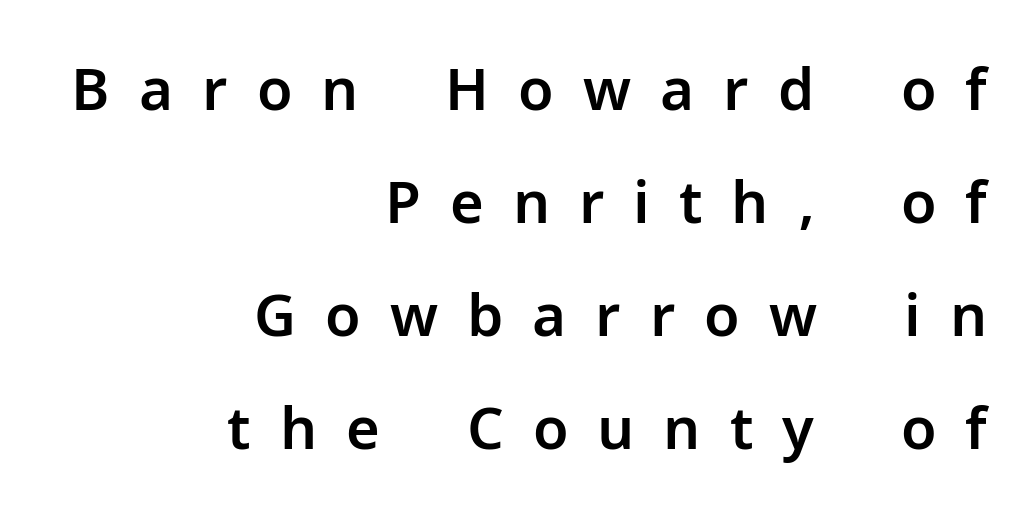
The lines are quadded right. Anything drawn beneath the words? Only blank space. Unlike italic type, these characters show no tilt at all. No feet cap the strokes, marking this as sans-serif type.
